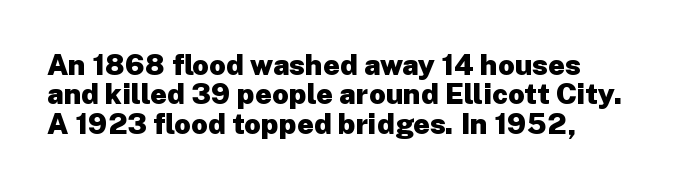
Q: Is the text bold? A: Yes.
Q: Is the text italic (slanted)? A: No, it is upright.
Q: Is the typeface a serif or a sans-serif typeface? A: Sans-serif.
Q: Is the text underlined? A: No.
Q: How is the paragraph aligned? A: Left-aligned.
Q: Is the spacing between letters normal or unusually wide? A: Normal.
Q: Is the spacing between lines tight, normal or loose? A: Tight.
Q: Width (condensed, normal, or wide)? A: Normal.
Q: Stroke contrast? A: Low.
Q: x-height? A: Medium.
Q: Monospaced? A: No.
